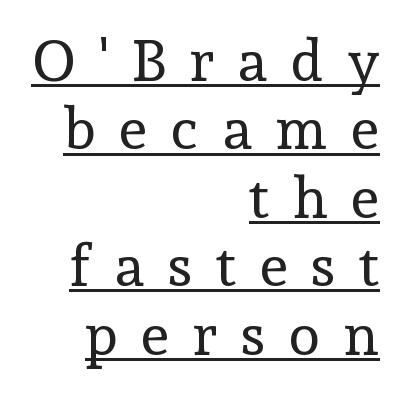
The horizontal fit of the characters is loose and conspicuously gappy. Is this a fixed-width face? No — the glyphs have proportional, varying widths. Right-aligned paragraph, ragged on the left. The rendering uses the underline text-decoration.
